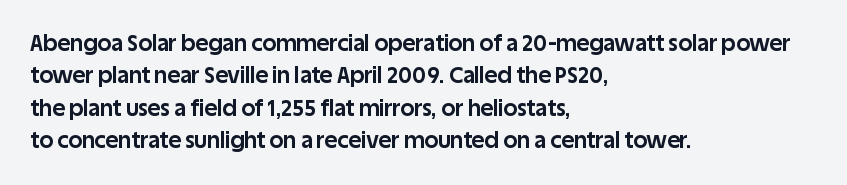
The image shows 22 px bold type, upright; set left-aligned, normal line spacing (1.47x), normal letter spacing, not underlined.
